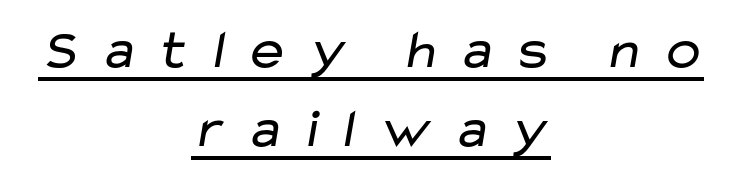
I'd call this a sans setting — the letters go barefoot. Summary of weight: not heavy and not bold. These characters rest on top of a visible drawn line. Neither beginnings nor endings align; midpoints do.
